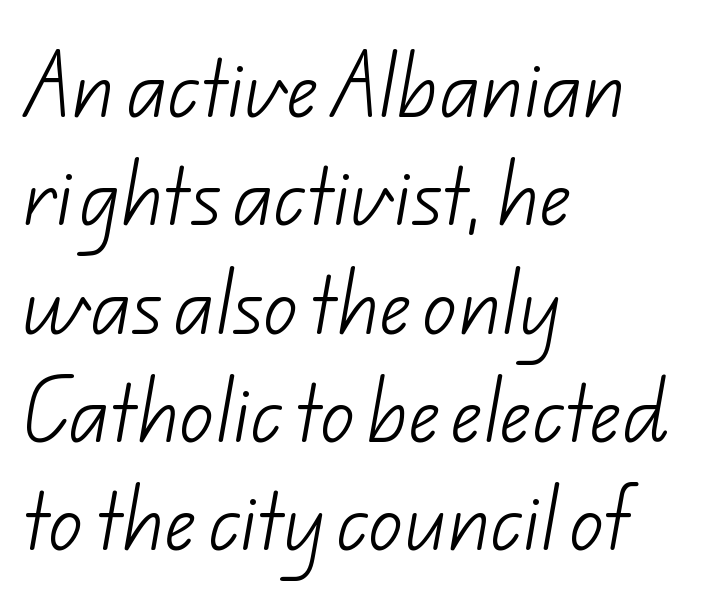
{"serif": "no", "bold": "no", "weight": "light", "width": "normal", "stroke_contrast": "low", "x_height": "small", "monospaced": "no", "underline": "no", "align": "left", "line_spacing": "normal", "line_spacing_ratio": 1.57, "letter_spacing": "normal", "letter_spacing_em": 0.0, "glyph_px": 69}
